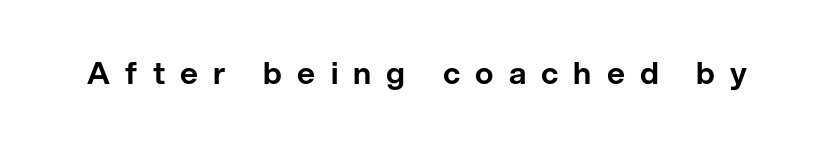
{"serif": "no", "italic": "no", "width": "normal", "stroke_contrast": "low", "x_height": "medium", "monospaced": "no", "underline": "no", "letter_spacing": "wide", "letter_spacing_em": 0.49, "glyph_px": 31}
